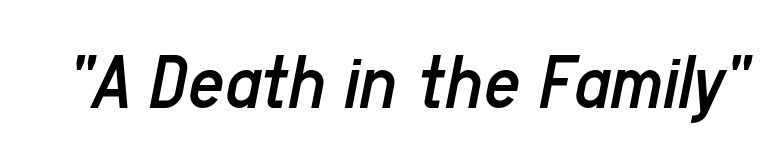
Rendered with sloped, italic letterforms. Anything drawn beneath the words? Only blank space. Nothing unusual about the tracking: characters are spaced as the font intends. These lines are rendered in a variable-pitch font.
